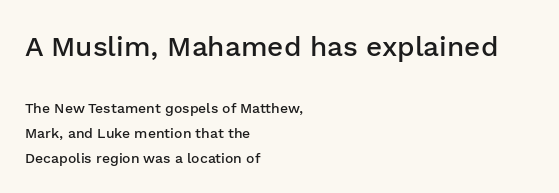
The image shows 28 px semibold sans-serif type, upright; set left-aligned, line spacing 1.77x, normal letter spacing, not underlined; the first (top) block is 2.0x larger; low stroke contrast and a medium x-height.
